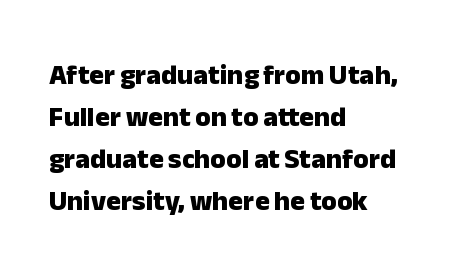
{"serif": "no", "italic": "no", "bold": "yes", "weight": "heavy", "width": "normal", "stroke_contrast": "low", "x_height": "medium", "monospaced": "no", "underline": "no", "align": "left", "line_spacing": "normal", "line_spacing_ratio": 1.5, "letter_spacing": "normal", "letter_spacing_em": 0.0, "glyph_px": 28}
